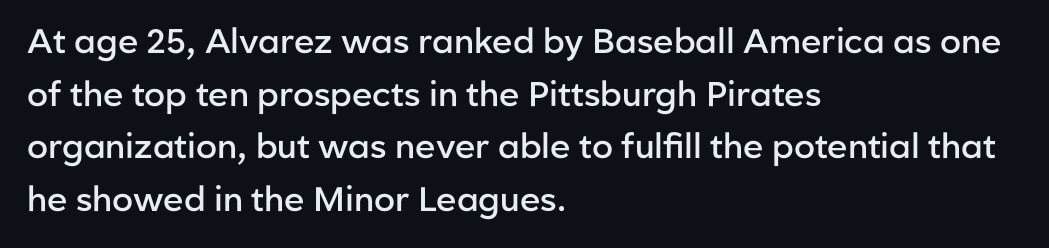
{"serif": "no", "italic": "no", "bold": "semi", "weight": "semibold", "width": "normal", "stroke_contrast": "low", "x_height": "medium", "monospaced": "no", "underline": "no", "align": "left", "line_spacing": "normal", "line_spacing_ratio": 1.55, "letter_spacing": "normal", "letter_spacing_em": 0.0, "glyph_px": 34}
